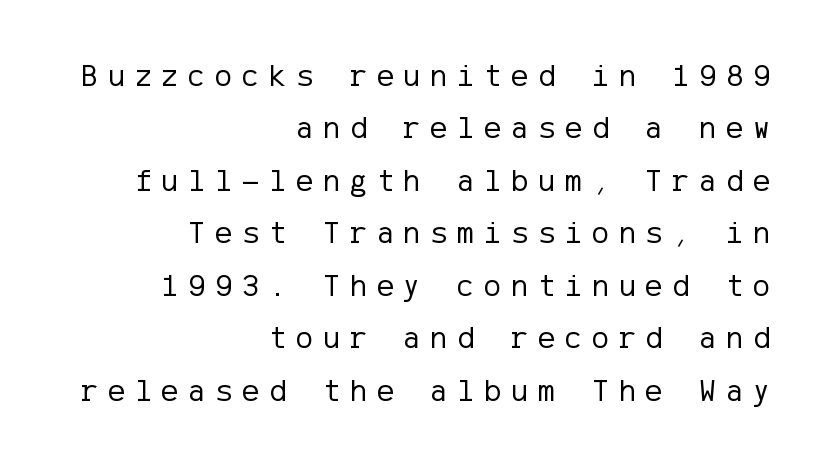
Q: Is the text bold? A: No.
Q: Is the text italic (slanted)? A: No, it is upright.
Q: Is the typeface a serif or a sans-serif typeface? A: Sans-serif.
Q: Is the text underlined? A: No.
Q: How is the paragraph aligned? A: Right-aligned.
Q: Is the spacing between letters normal or unusually wide? A: Unusually wide.
Q: Is the spacing between lines tight, normal or loose? A: Normal.
Q: Width (condensed, normal, or wide)? A: Normal.
Q: Stroke contrast? A: Low.
Q: x-height? A: Medium.
